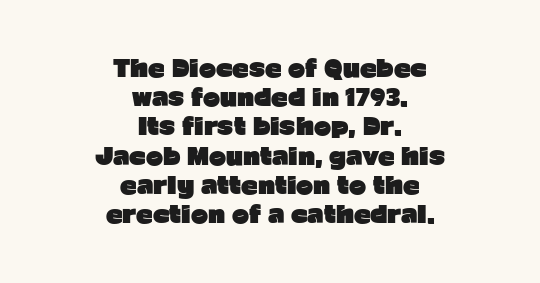
Q: Is the text bold? A: Yes.
Q: Is the text italic (slanted)? A: No, it is upright.
Q: Is the text underlined? A: No.
Q: How is the paragraph aligned? A: Centered.
Q: Is the spacing between letters normal or unusually wide? A: Normal.
Q: Is the spacing between lines tight, normal or loose? A: Normal.
